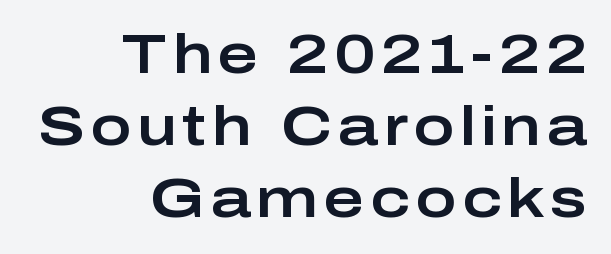
The image shows 55 px wide sans-serif type, upright; set right-aligned, normal line spacing (1.31x), not underlined; low stroke contrast and a medium x-height.
